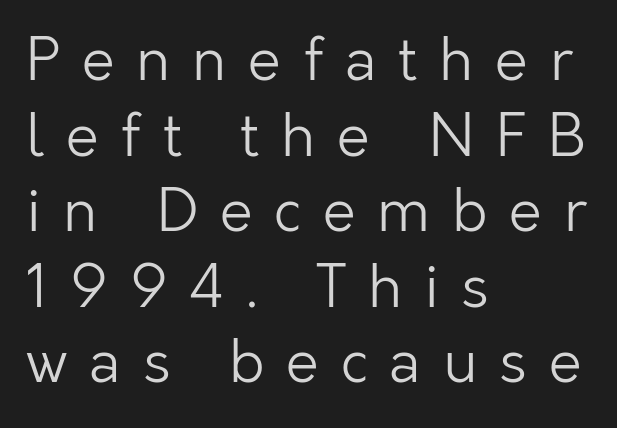
The image shows 59 px light sans-serif type, upright; set left-aligned, normal line spacing (1.28x), unusually wide letter spacing (+0.37 em), not underlined; low stroke contrast and a medium x-height.
